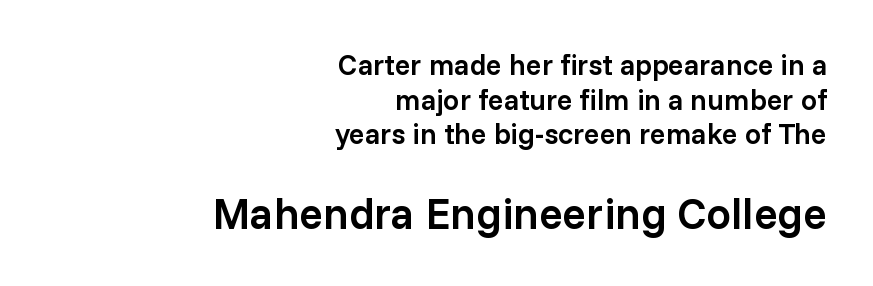
{"serif": "no", "italic": "no", "bold": "semi", "weight": "semibold", "width": "normal", "stroke_contrast": "low", "x_height": "medium", "monospaced": "no", "underline": "no", "align": "right", "line_spacing_ratio": 1.19, "letter_spacing": "normal", "letter_spacing_em": 0.0, "larger_block": "second", "size_ratio": 1.52, "glyph_px": 44}
